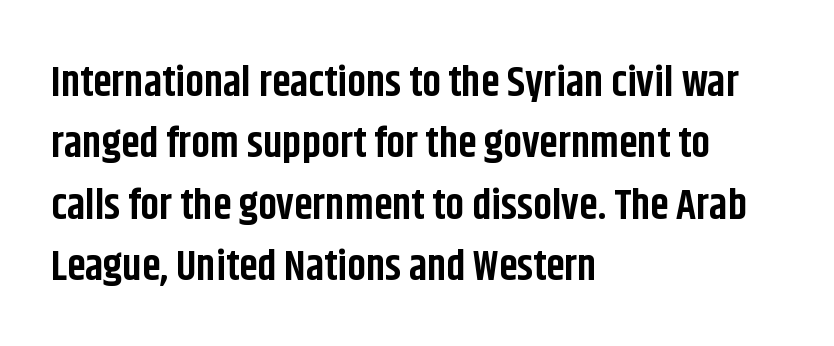
{"serif": "no", "italic": "no", "bold": "yes", "weight": "bold", "width": "condensed", "stroke_contrast": "low", "x_height": "large", "monospaced": "no", "underline": "no", "align": "left", "line_spacing": "normal", "line_spacing_ratio": 1.46, "letter_spacing": "normal", "letter_spacing_em": 0.0, "glyph_px": 42}
